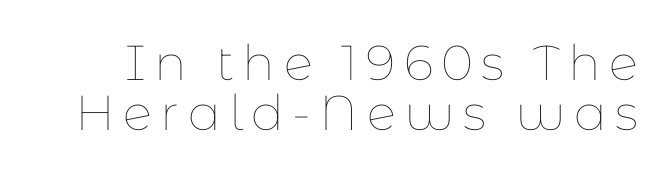
The image shows 49 px thin type, upright; set tight line spacing (1.03x), not underlined; low stroke contrast and a medium x-height.
